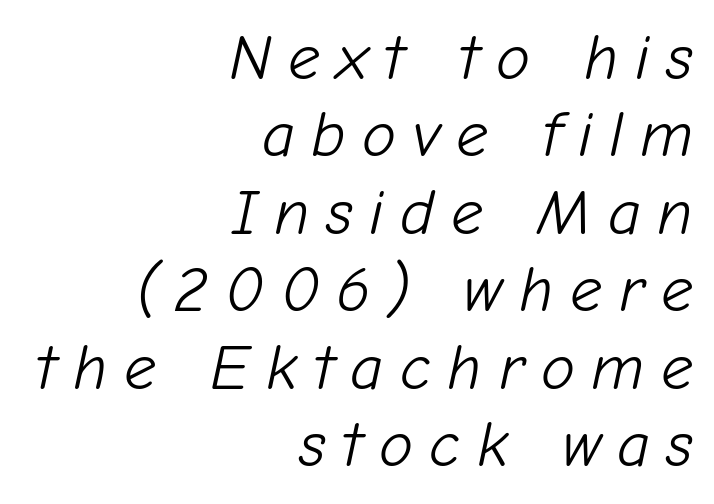
The image shows 64 px light type, italic (leaning right); set right-aligned, line spacing 1.21x, unusually wide letter spacing (+0.26 em), not underlined; low stroke contrast and a medium x-height.
